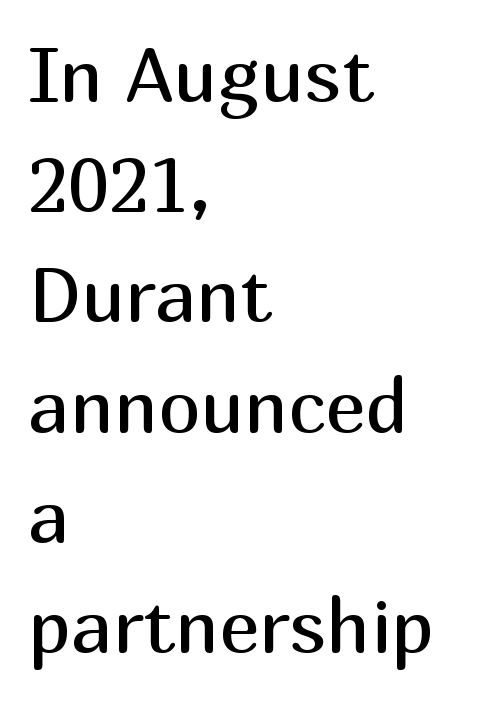
Is this a fixed-width face? No — the glyphs have proportional, varying widths. Summary of vertical rhythm: regular, with standard interline spacing. Weight class: somewhere from thin through regular. Layout note: lines flush left. Nothing unusual about the tracking: characters are spaced as the font intends.
